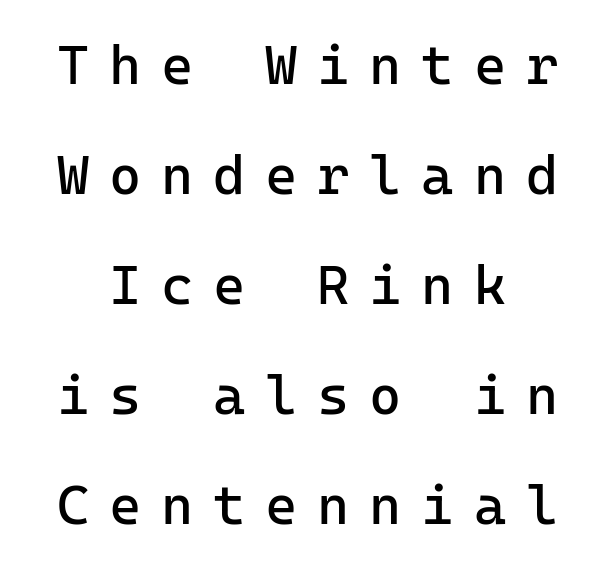
{"serif": "no", "italic": "no", "bold": "no", "weight": "regular", "width": "normal", "stroke_contrast": "low", "x_height": "medium", "monospaced": "yes", "underline": "no", "line_spacing": "loose", "line_spacing_ratio": 2.0, "letter_spacing": "wide", "letter_spacing_em": 0.36, "glyph_px": 55}
